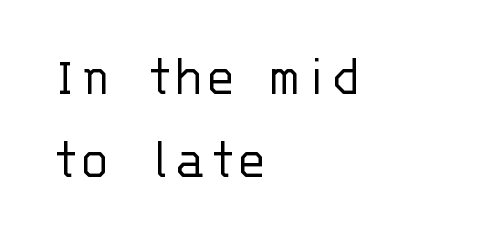
Stems and bowls with no extra thickness — not bold. No italicization has been applied; the sample stays upright. Leading: standard. Just letters on the line, the space beneath them empty. The characters display no serif detailing; their extremities are plain. You could count columns in this text — the font is strictly monospaced.
